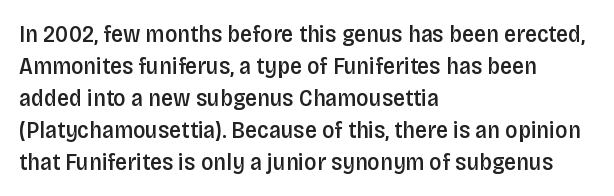
Q: Is the text bold? A: Semi-bold.
Q: Is the text italic (slanted)? A: No, it is upright.
Q: Is the text underlined? A: No.
Q: How is the paragraph aligned? A: Left-aligned.
Q: Is the spacing between letters normal or unusually wide? A: Normal.
Q: Is the spacing between lines tight, normal or loose? A: Normal.
